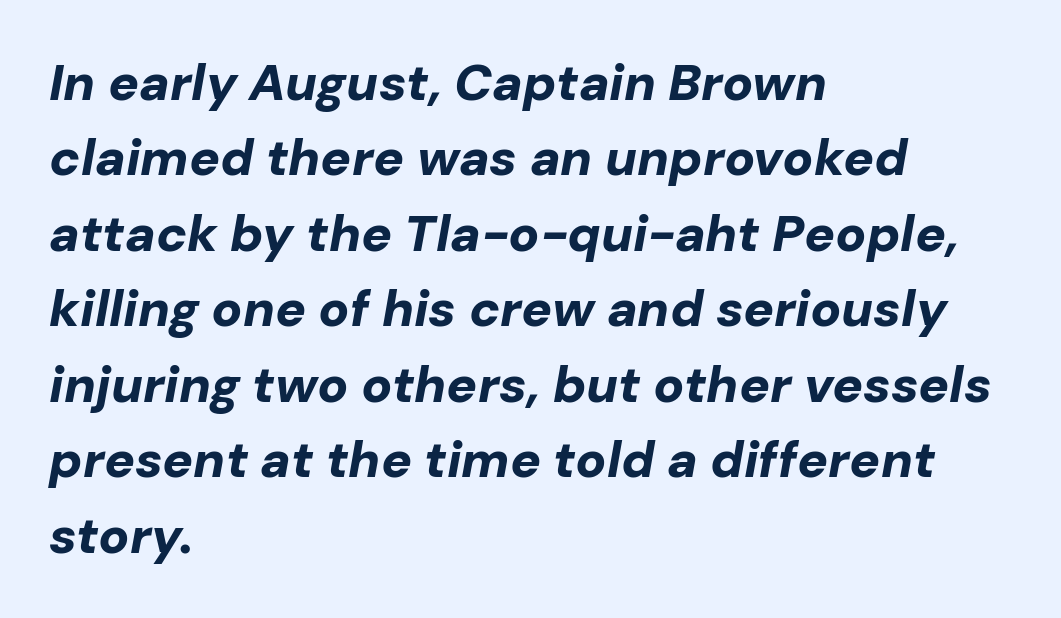
Q: Is the text bold? A: Yes.
Q: Is the text italic (slanted)? A: Yes, it leans right by about 10 degrees.
Q: Is the text underlined? A: No.
Q: How is the paragraph aligned? A: Left-aligned.
Q: Is the spacing between letters normal or unusually wide? A: Normal.
Q: Is the spacing between lines tight, normal or loose? A: Normal.
Q: Width (condensed, normal, or wide)? A: Normal.
Q: Stroke contrast? A: Low.
Q: x-height? A: Medium.
Q: Monospaced? A: No.
